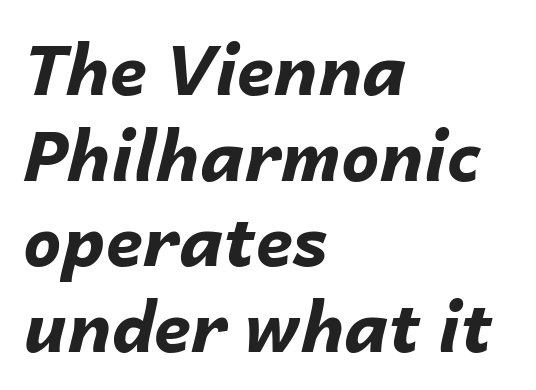
The image shows 68 px bold type, italic (leaning right); set left-aligned, normal line spacing (1.26x), normal letter spacing, not underlined; low stroke contrast and a medium x-height.
